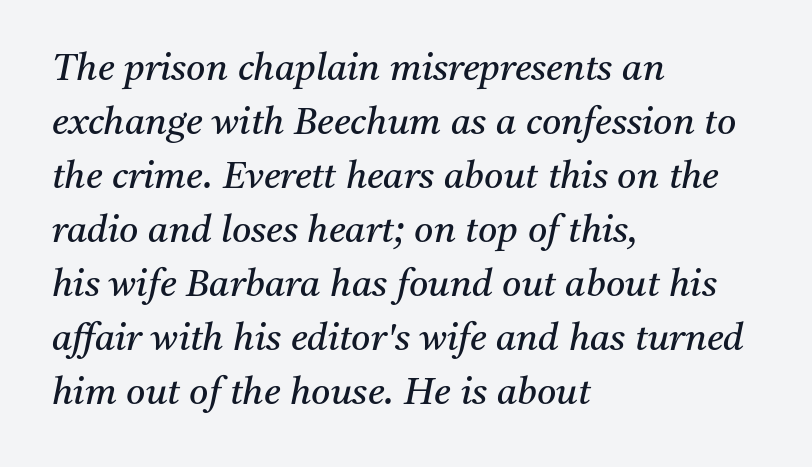
{"serif": "yes", "italic": "yes", "lean": "right", "slant_degrees": 11, "bold": "no", "weight": "regular", "width": "normal", "stroke_contrast": "medium", "x_height": "medium", "monospaced": "no", "underline": "no", "align": "left", "line_spacing": "normal", "line_spacing_ratio": 1.46, "letter_spacing": "normal", "letter_spacing_em": 0.0, "glyph_px": 37}
